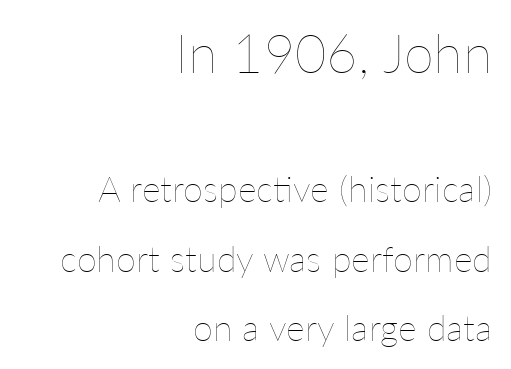
{"italic": "no", "bold": "no", "weight": "thin", "width": "normal", "stroke_contrast": "low", "x_height": "medium", "monospaced": "no", "underline": "no", "align": "right", "line_spacing": "loose", "line_spacing_ratio": 1.93, "letter_spacing": "normal", "letter_spacing_em": 0.0, "larger_block": "first", "size_ratio": 1.5, "glyph_px": 54}
